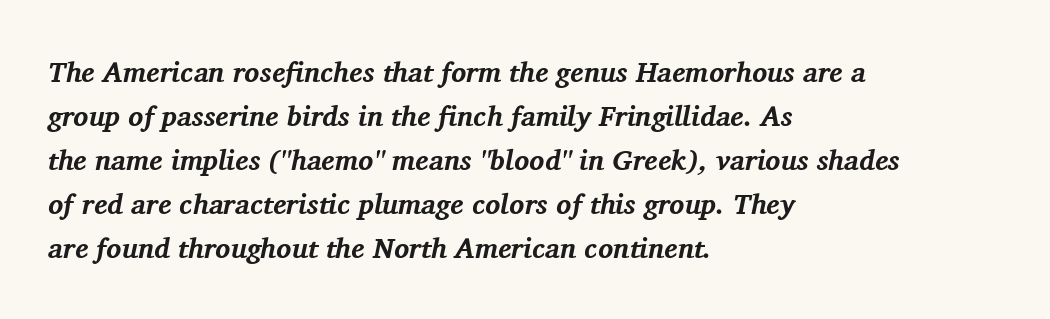
Q: Is the text bold? A: Yes.
Q: Is the text italic (slanted)? A: Yes, it leans right by about 11 degrees.
Q: Is the typeface a serif or a sans-serif typeface? A: Serif.
Q: Is the text underlined? A: No.
Q: How is the paragraph aligned? A: Left-aligned.
Q: Is the spacing between letters normal or unusually wide? A: Normal.
Q: Is the spacing between lines tight, normal or loose? A: Normal.
Q: Width (condensed, normal, or wide)? A: Normal.
Q: Stroke contrast? A: Medium.
Q: x-height? A: Medium.
Q: Monospaced? A: No.
